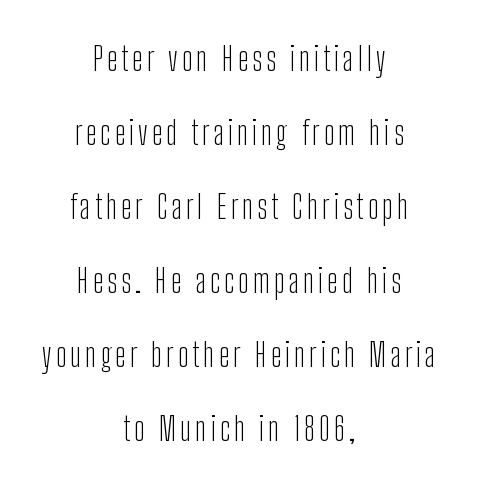
The image shows 32 px light, condensed sans-serif type, upright; set centered, loose line spacing (2.31x), not underlined; low stroke contrast and a medium x-height.
